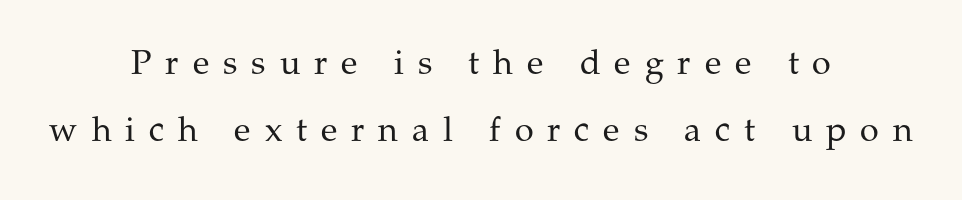
Proportional: the letters do not fall into vertical columns. Summary of vertical rhythm: relaxed, with wide interline spacing. No word sits above an underline. Characters follow at a spacing far wider than the type designer built in.
